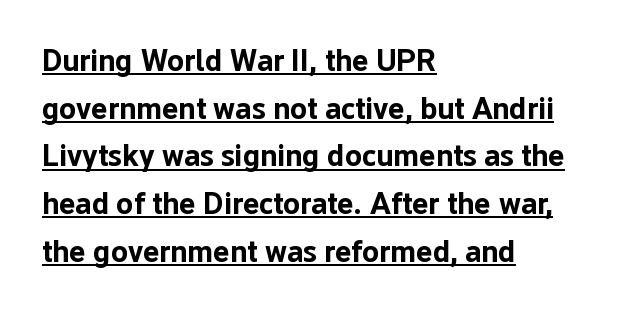
The image shows 31 px bold sans-serif type, upright; set left-aligned, normal line spacing (1.54x), normal letter spacing, underlined; low stroke contrast and a medium x-height.
